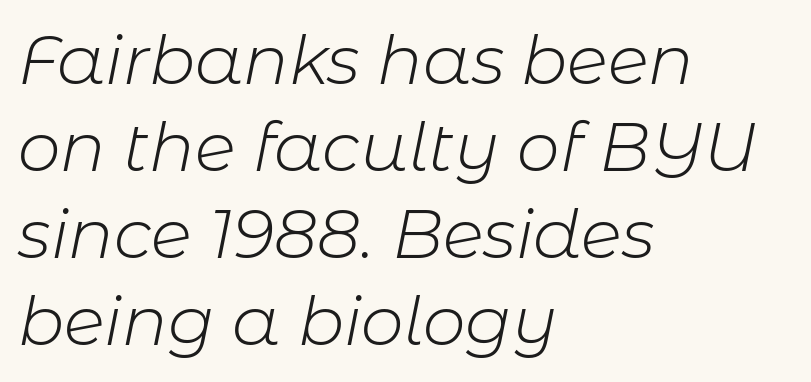
The image shows 68 px light type, italic (leaning right); set left-aligned, normal line spacing (1.28x), normal letter spacing, not underlined; low stroke contrast and a medium x-height.
